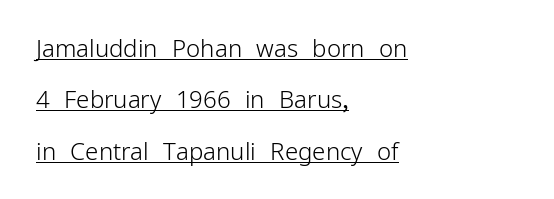
Q: Is the text bold? A: No.
Q: Is the text italic (slanted)? A: No, it is upright.
Q: Is the text underlined? A: Yes.
Q: How is the paragraph aligned? A: Left-aligned.
Q: Is the spacing between letters normal or unusually wide? A: Normal.
Q: Is the spacing between lines tight, normal or loose? A: Loose.
